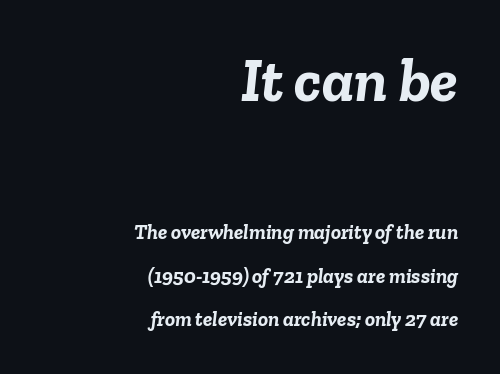
{"italic": "yes", "lean": "right", "slant_degrees": 6, "bold": "yes", "weight": "semibold", "width": "normal", "stroke_contrast": "low", "x_height": "medium", "monospaced": "no", "underline": "no", "align": "right", "line_spacing": "loose", "line_spacing_ratio": 2.06, "letter_spacing": "normal", "letter_spacing_em": 0.0, "larger_block": "first", "size_ratio": 2.95, "glyph_px": 62}
